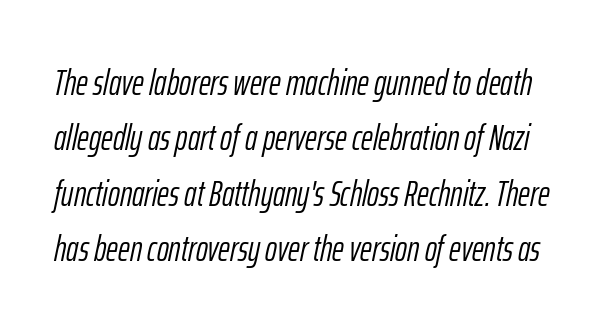
The image shows 36 px light, condensed type, italic (leaning right); set normal line spacing (1.54x), normal letter spacing, not underlined; low stroke contrast and a medium x-height.
